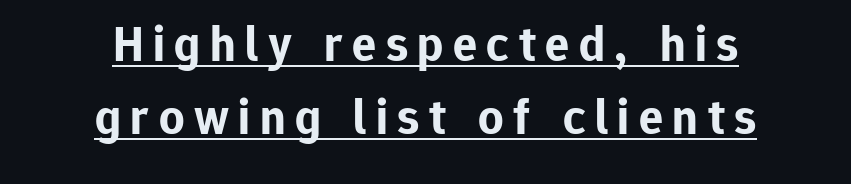
Q: Is the text bold? A: Yes.
Q: Is the text italic (slanted)? A: No, it is upright.
Q: Is the typeface a serif or a sans-serif typeface? A: Sans-serif.
Q: Is the text underlined? A: Yes.
Q: Is the spacing between lines tight, normal or loose? A: Normal.
Q: Width (condensed, normal, or wide)? A: Normal.
Q: Stroke contrast? A: Low.
Q: x-height? A: Medium.
Q: Monospaced? A: No.
